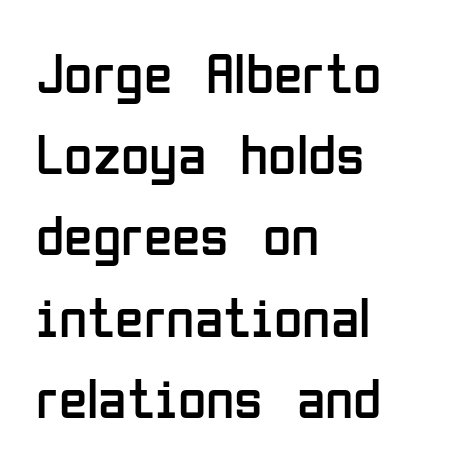
Caption: face not bold, strokes unweighted. The text was rendered using a sans face with plain stroke endings. Think of a printed novel: that variable character pitch is what you see here. No italicization has been applied; the sample stays upright.
